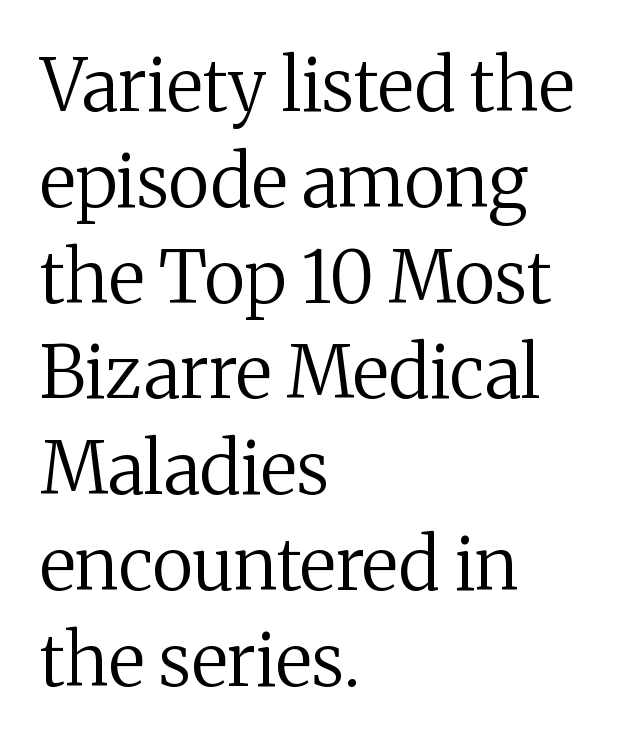
Q: Is the text bold? A: No.
Q: Is the text italic (slanted)? A: No, it is upright.
Q: Is the typeface a serif or a sans-serif typeface? A: Serif.
Q: Is the text underlined? A: No.
Q: How is the paragraph aligned? A: Left-aligned.
Q: Is the spacing between letters normal or unusually wide? A: Normal.
Q: Is the spacing between lines tight, normal or loose? A: Normal.
Q: Width (condensed, normal, or wide)? A: Normal.
Q: Stroke contrast? A: Medium.
Q: x-height? A: Medium.
Q: Monospaced? A: No.
